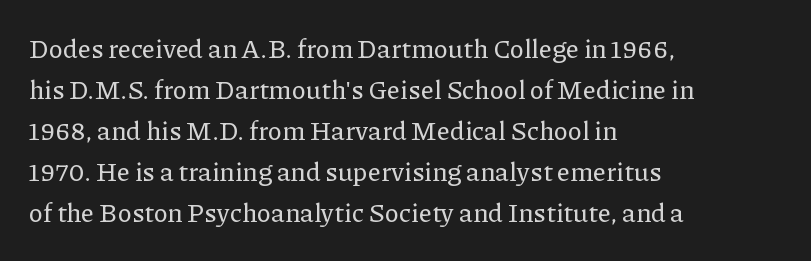
{"italic": "no", "underline": "no", "align": "left", "line_spacing": "normal", "line_spacing_ratio": 1.58, "letter_spacing": "normal", "letter_spacing_em": 0.0, "glyph_px": 26}
